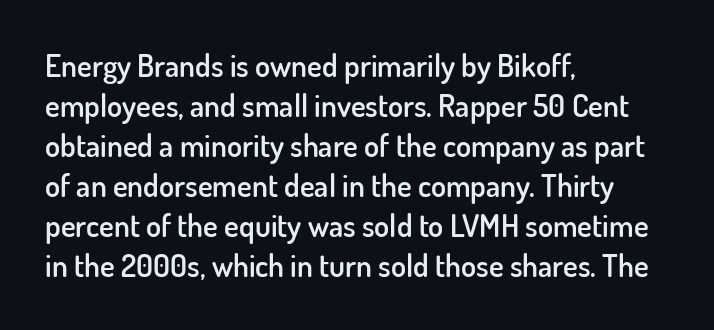
{"serif": "no", "italic": "no", "bold": "semi", "weight": "semibold", "width": "normal", "stroke_contrast": "low", "x_height": "small", "monospaced": "no", "underline": "no", "align": "left", "line_spacing": "normal", "line_spacing_ratio": 1.29, "letter_spacing": "normal", "letter_spacing_em": 0.0, "glyph_px": 31}
